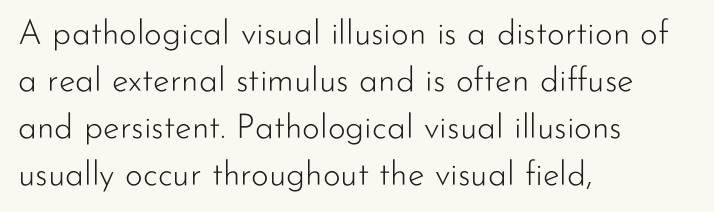
The rows are spaced the way most documents space them. A roman cut, with each character standing at attention. Spacing verdict: proportional, widths tailored to each character. Anything drawn beneath the words? Only blank space.
